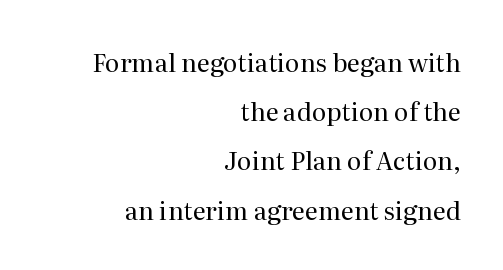
The image shows 25 px text type, upright; set right-aligned, loose line spacing (1.97x), normal letter spacing, not underlined.
